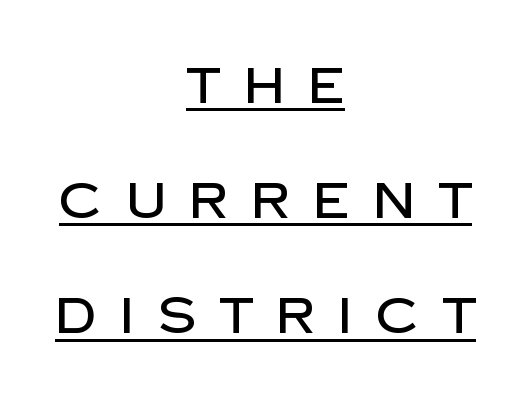
{"serif": "no", "italic": "no", "width": "normal", "stroke_contrast": "low", "x_height": "large", "monospaced": "no", "underline": "yes", "align": "center", "line_spacing": "loose", "line_spacing_ratio": 2.35, "letter_spacing": "wide", "letter_spacing_em": 0.48, "glyph_px": 49}
